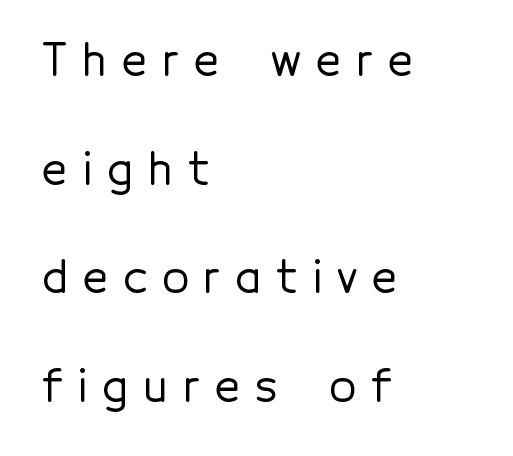
{"serif": "no", "italic": "no", "width": "normal", "x_height": "medium", "monospaced": "no", "underline": "no", "align": "left", "line_spacing": "loose", "line_spacing_ratio": 2.47, "letter_spacing": "wide", "letter_spacing_em": 0.34, "glyph_px": 44}
